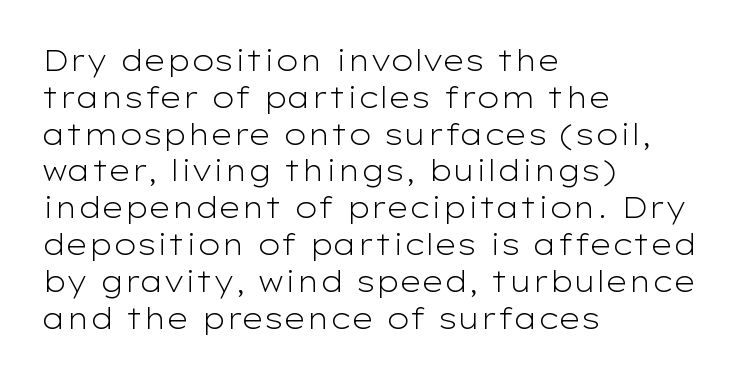
{"serif": "no", "italic": "no", "bold": "no", "weight": "light", "width": "wide", "stroke_contrast": "low", "x_height": "medium", "monospaced": "no", "underline": "no", "align": "left", "line_spacing": "normal", "line_spacing_ratio": 1.27, "letter_spacing": "normal", "letter_spacing_em": 0.0, "glyph_px": 29}
